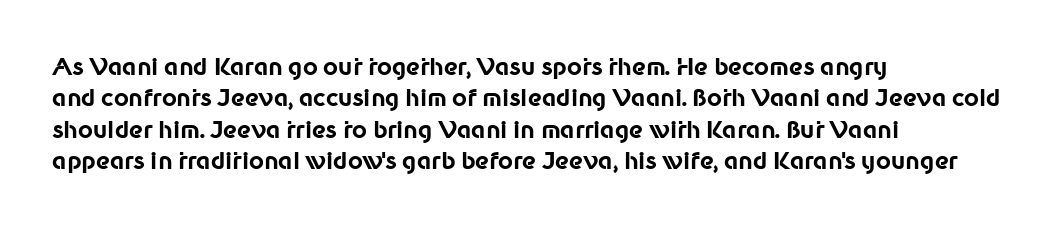
{"italic": "no", "bold": "yes", "underline": "no", "align": "left", "line_spacing": "normal", "line_spacing_ratio": 1.36, "letter_spacing": "normal", "letter_spacing_em": 0.0, "glyph_px": 23}
